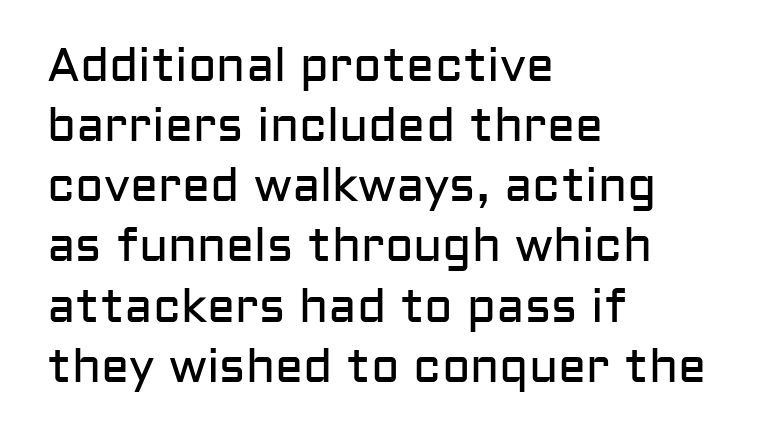
The image shows 47 px regular-weight sans-serif type, upright; set left-aligned, normal line spacing (1.28x), normal letter spacing, not underlined; low stroke contrast and a medium x-height.
